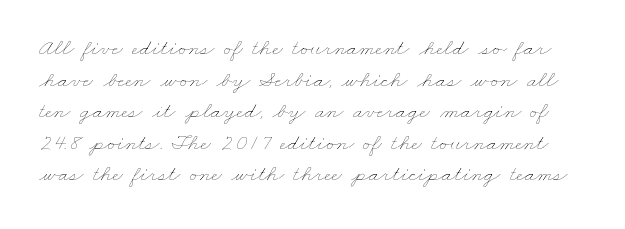
The image shows 23 px text type; set normal line spacing (1.37x), normal letter spacing, not underlined.
